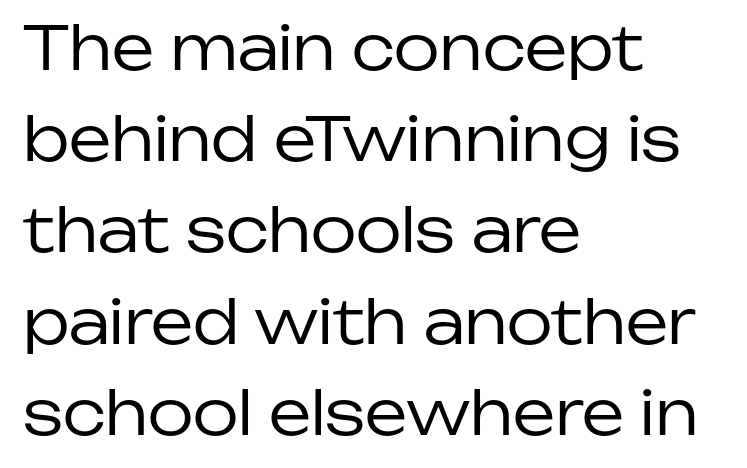
The image shows 60 px regular-weight sans-serif type, upright; set left-aligned, normal line spacing (1.52x), normal letter spacing, not underlined; low stroke contrast and a medium x-height.
